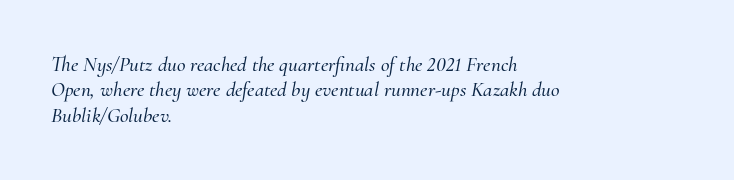
{"italic": "yes", "lean": "right", "slant_degrees": 10, "underline": "no", "align": "left", "line_spacing_ratio": 1.21, "letter_spacing": "normal", "letter_spacing_em": 0.0, "glyph_px": 21}
